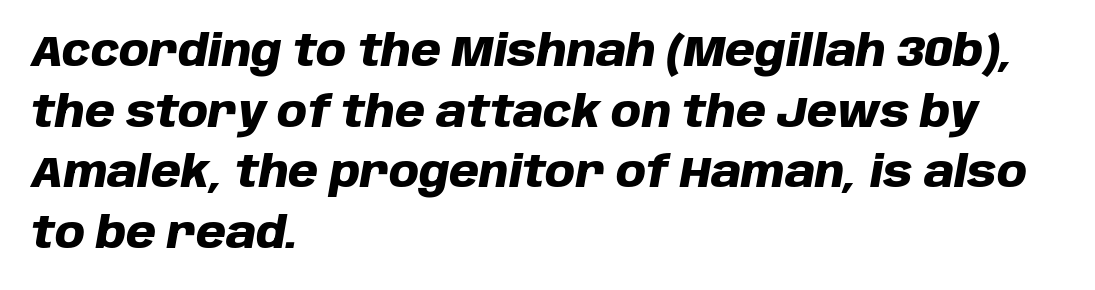
The image shows 43 px heavy type, italic (leaning right); set left-aligned, normal line spacing (1.41x), normal letter spacing, not underlined; low stroke contrast and a large x-height.
